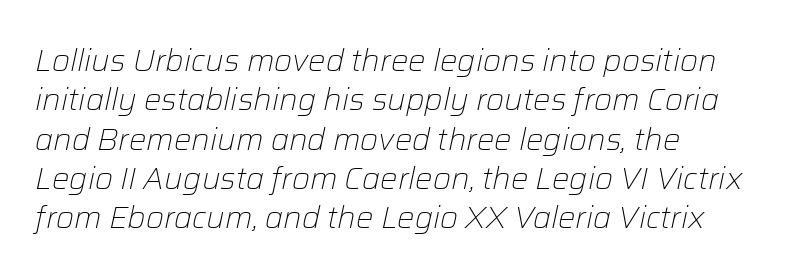
{"italic": "yes", "lean": "right", "slant_degrees": 12, "bold": "no", "weight": "light", "width": "normal", "stroke_contrast": "low", "x_height": "medium", "monospaced": "no", "underline": "no", "align": "left", "line_spacing": "normal", "line_spacing_ratio": 1.27, "letter_spacing": "normal", "letter_spacing_em": 0.0, "glyph_px": 31}
